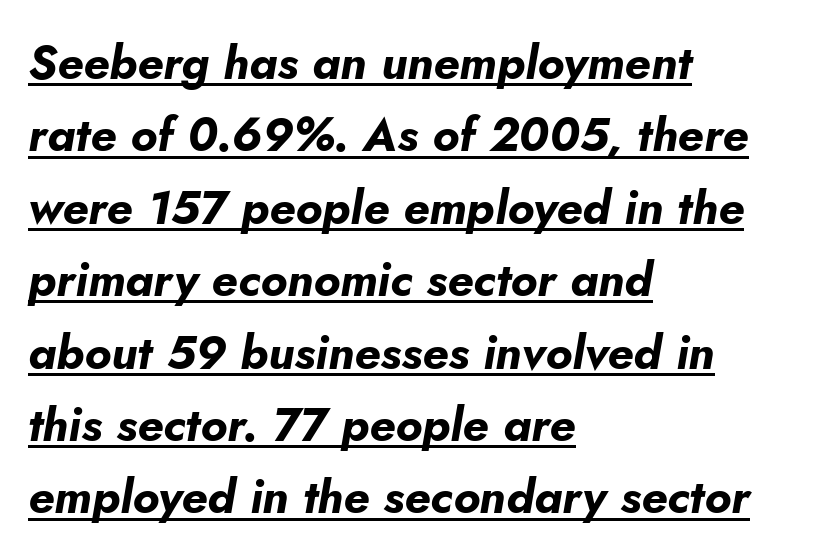
The image shows 47 px bold type, italic (leaning right); set left-aligned, normal line spacing (1.54x), normal letter spacing, underlined; low stroke contrast and a small x-height.
